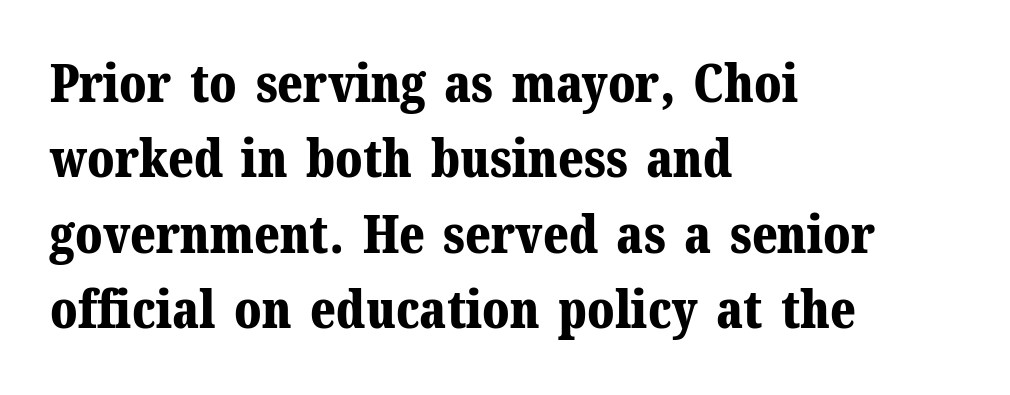
The image shows 52 px bold serif type, upright; set left-aligned, normal line spacing (1.45x), normal letter spacing, not underlined; medium stroke contrast and a medium x-height.
